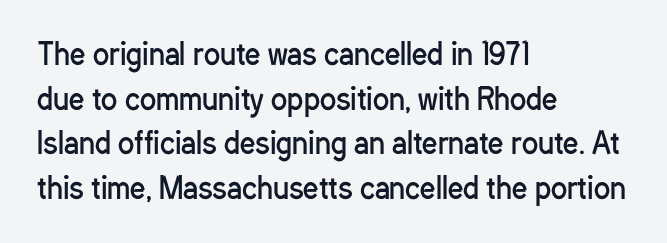
The image shows 30 px regular-weight, condensed sans-serif type, upright; set left-aligned, normal line spacing (1.49x), normal letter spacing, not underlined; low stroke contrast and a medium x-height.
